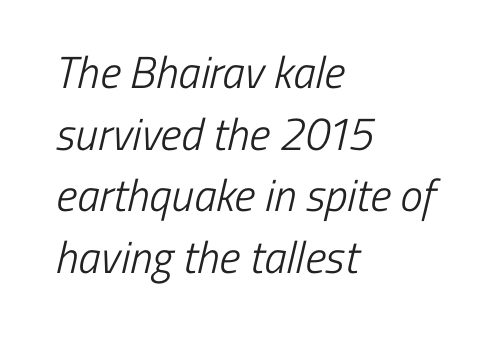
Q: Is the text bold? A: No.
Q: Is the typeface a serif or a sans-serif typeface? A: Sans-serif.
Q: Is the text underlined? A: No.
Q: How is the paragraph aligned? A: Left-aligned.
Q: Is the spacing between letters normal or unusually wide? A: Normal.
Q: Is the spacing between lines tight, normal or loose? A: Normal.
Q: Width (condensed, normal, or wide)? A: Condensed.
Q: Stroke contrast? A: Low.
Q: x-height? A: Medium.
Q: Monospaced? A: No.
